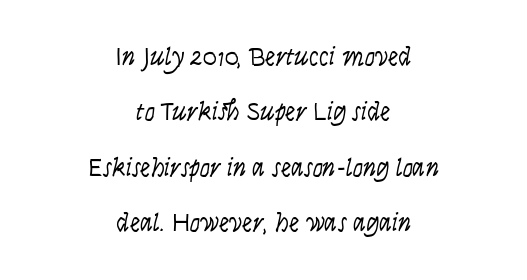
The image shows 26 px text type; set centered, loose line spacing (2.13x), normal letter spacing, not underlined.
